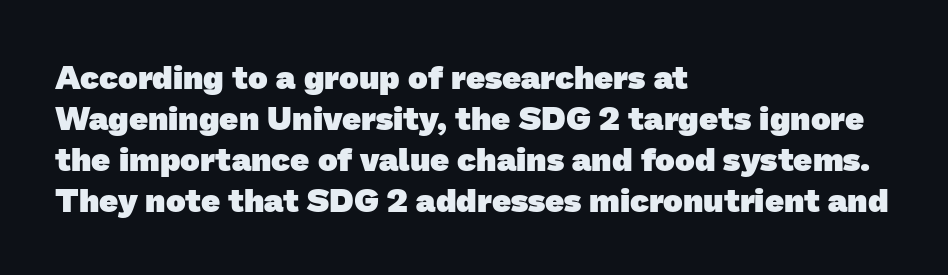
The image shows 33 px heavy sans-serif type; set left-aligned, line spacing 1.24x, normal letter spacing, not underlined; low stroke contrast and a medium x-height.
